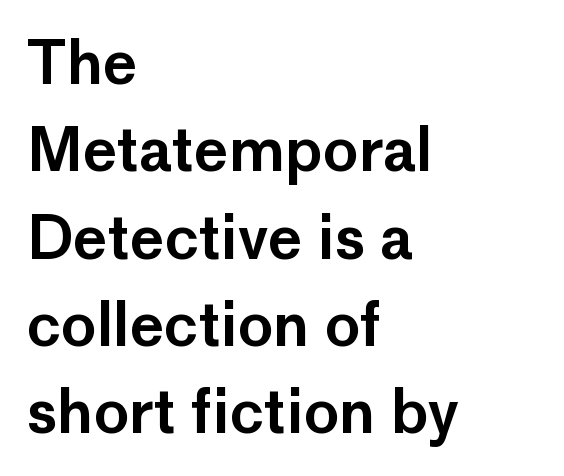
The image shows 59 px sans-serif type, upright; set left-aligned, normal line spacing (1.48x), normal letter spacing, not underlined; low stroke contrast and a medium x-height.
